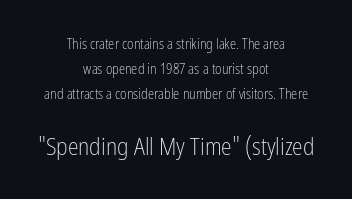
The following chunk of copy outweighs the initial chunk in type size. This sample uses an upright cut, with every glyph sitting square on the baseline. Inter-character spacing is left at the font's built-in metrics. Every row of glyphs is offset so its center matches the block's center. The gap between lines stays unmarked. The weight would be labelled regular, book, light, or lighter still.
